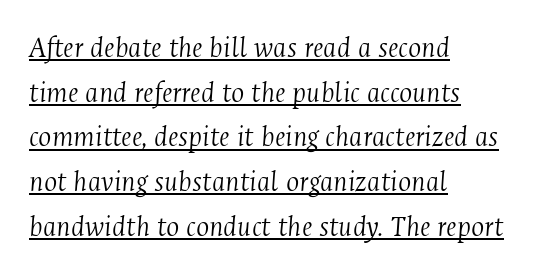
The image shows 31 px light, condensed serif type, italic (leaning right); set left-aligned, normal line spacing (1.44x), normal letter spacing, underlined; medium stroke contrast and a medium x-height.
